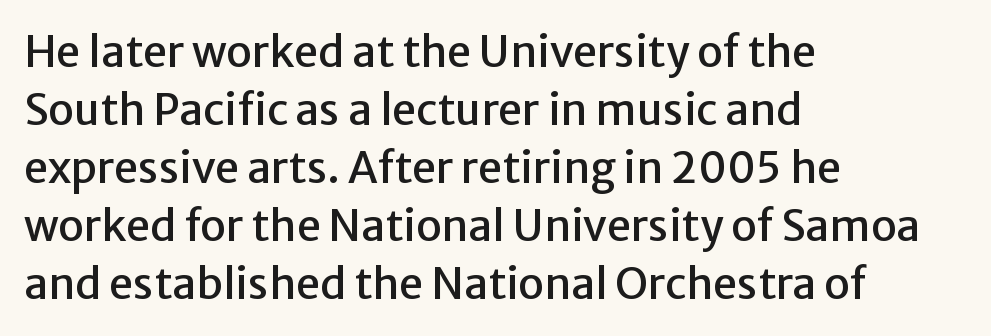
{"serif": "no", "italic": "no", "width": "normal", "stroke_contrast": "low", "x_height": "medium", "monospaced": "no", "underline": "no", "align": "left", "line_spacing": "normal", "line_spacing_ratio": 1.35, "letter_spacing": "normal", "letter_spacing_em": 0.0, "glyph_px": 43}
